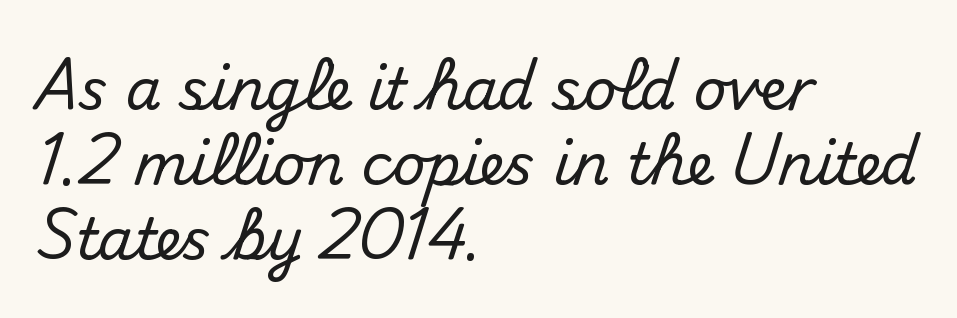
{"serif": "no", "width": "normal", "stroke_contrast": "medium", "x_height": "small", "monospaced": "no", "underline": "no", "align": "left", "line_spacing": "normal", "line_spacing_ratio": 1.32, "letter_spacing": "normal", "letter_spacing_em": 0.0, "glyph_px": 57}
